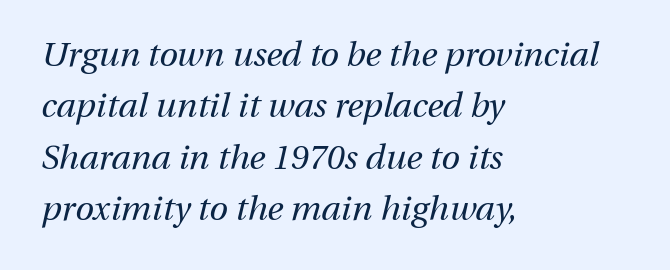
In terms of letterspacing, this is plain default setting. Lines of text with bare space underneath. The face looks like a standard text weight, possibly lighter. Leading matches the norm, producing a regular column. Each line starts at the same left margin while the right side varies. The passage shown leans; its letterforms are oblique.
